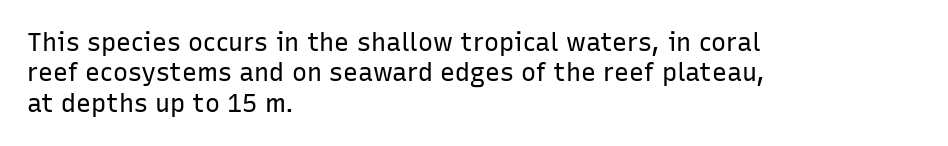
The image shows 25 px text type, upright; set left-aligned, line spacing 1.22x, normal letter spacing, not underlined.
